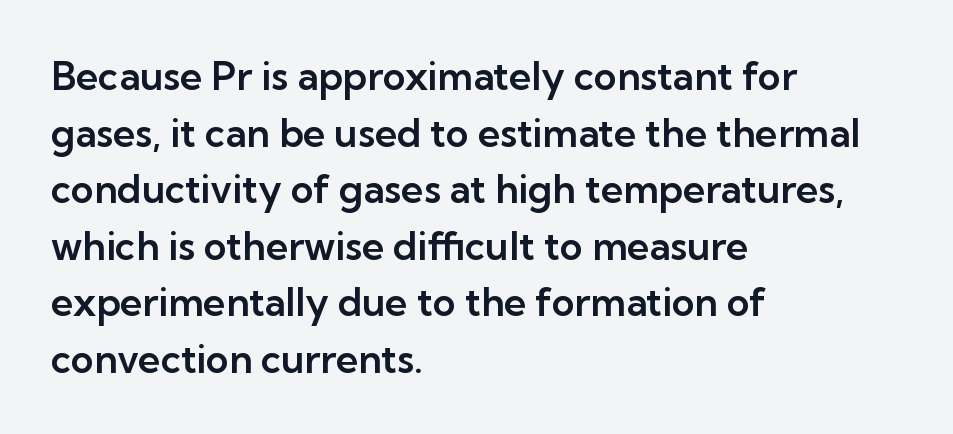
{"serif": "no", "italic": "no", "width": "normal", "stroke_contrast": "low", "x_height": "medium", "monospaced": "no", "underline": "no", "align": "left", "line_spacing": "normal", "line_spacing_ratio": 1.45, "letter_spacing": "normal", "letter_spacing_em": 0.0, "glyph_px": 39}
